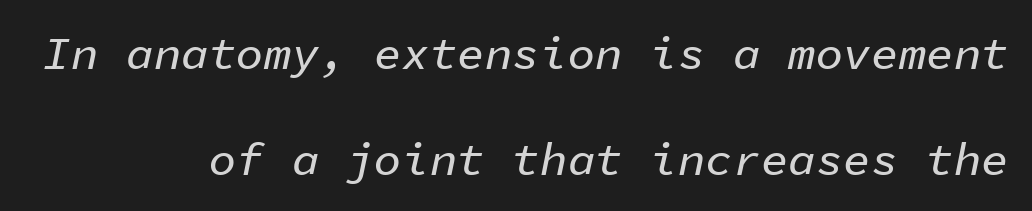
The image shows 46 px text type, italic (leaning right), monospaced; set right-aligned, loose line spacing (2.3x), normal letter spacing, not underlined; low stroke contrast and a medium x-height.
